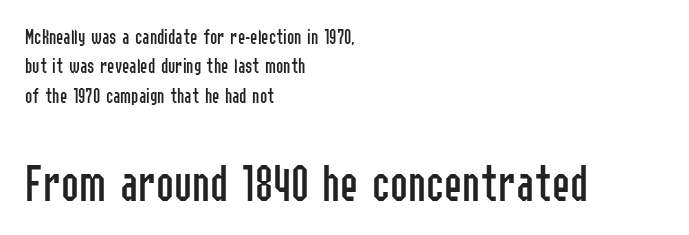
The horizontal fit of the characters is conventional and even. The passage shown is typeset with a sans-serif family. If you measured baseline to baseline, you'd find a middling distance. The letters advance in unequal steps, a hallmark of proportional type. Typeset ragged right — the left edge is the straight one.
